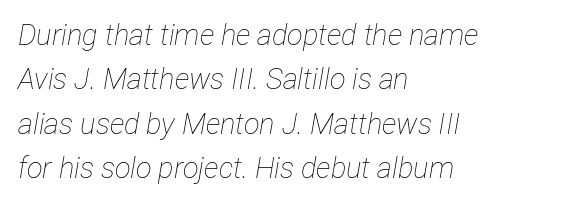
The image shows 29 px thin, condensed type, italic (leaning right); set left-aligned, normal line spacing (1.53x), normal letter spacing, not underlined; low stroke contrast and a medium x-height.
